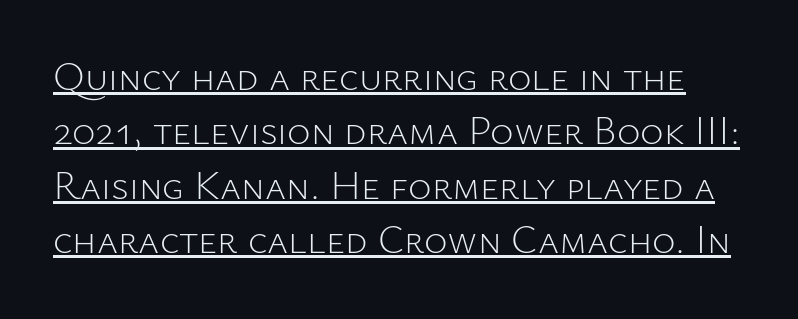
{"serif": "no", "italic": "no", "bold": "no", "weight": "light", "width": "normal", "stroke_contrast": "low", "x_height": "medium", "monospaced": "no", "underline": "yes", "line_spacing": "normal", "line_spacing_ratio": 1.36, "letter_spacing": "normal", "letter_spacing_em": 0.0, "glyph_px": 40}
